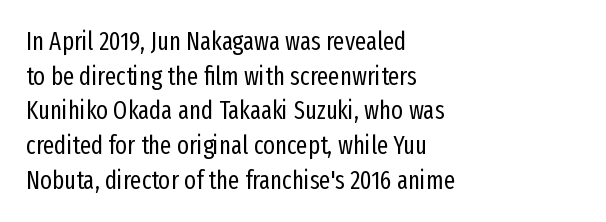
The letters stand straight up with perfectly vertical stems. The typesetter chose a ragged-right arrangement here. What's the leading like? Ordinary, nothing unusual. Nothing unusual about the tracking: characters are spaced as the font intends. Is the stroke heavy? The answer is a plain regular-or-lighter.
